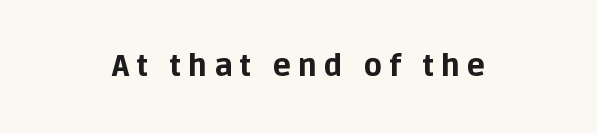
{"serif": "no", "italic": "no", "bold": "yes", "weight": "bold", "width": "normal", "stroke_contrast": "low", "x_height": "large", "monospaced": "no", "underline": "no", "align": "center", "letter_spacing": "wide", "letter_spacing_em": 0.23, "glyph_px": 30}
